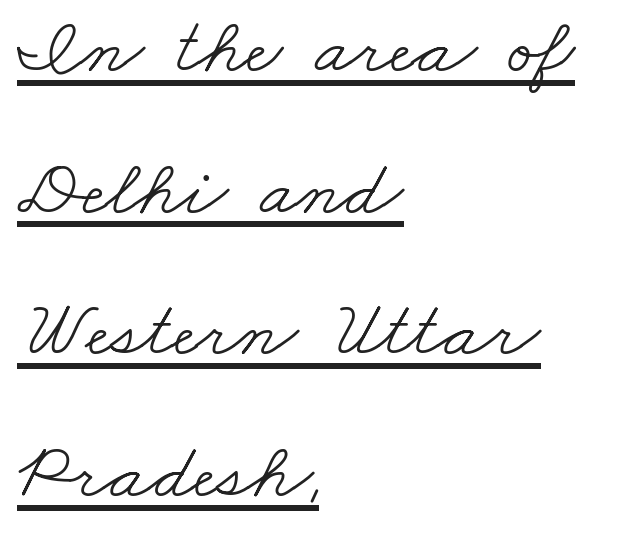
The image shows 80 px light, wide serif type; set left-aligned, line spacing 1.77x, normal letter spacing, underlined; low stroke contrast and a small x-height.
